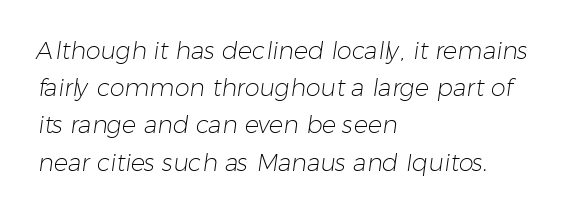
Beneath every word, the page is bare. The leading is moderate, giving the passage an even texture. This sample uses plain, unmodified letter spacing. Vertical stems look standard width or narrower in stroke. This sample is left-justified, so line endings fall wherever the words run out.
